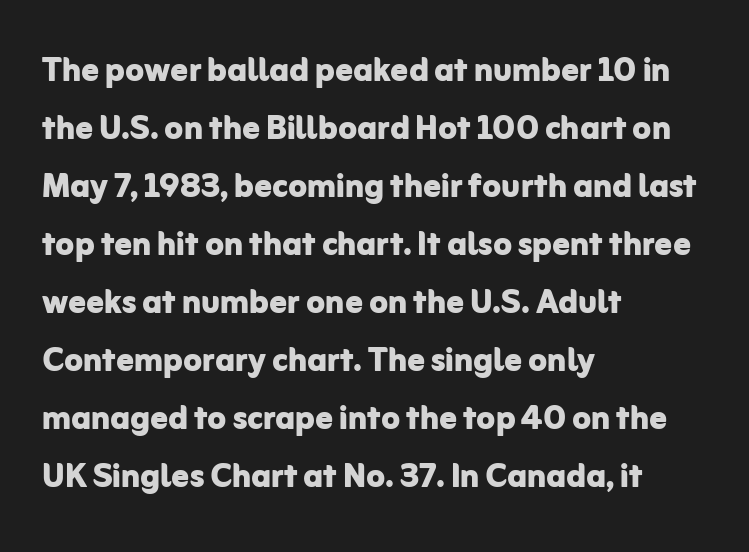
The image shows 43 px bold sans-serif type, upright; set left-aligned, normal line spacing (1.35x), normal letter spacing, not underlined; low stroke contrast and a medium x-height.
